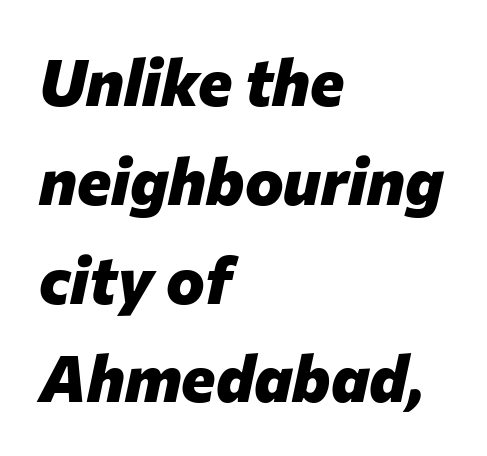
The image shows 65 px heavy type, italic (leaning right); set left-aligned, normal line spacing (1.52x), normal letter spacing, not underlined; low stroke contrast and a medium x-height.
